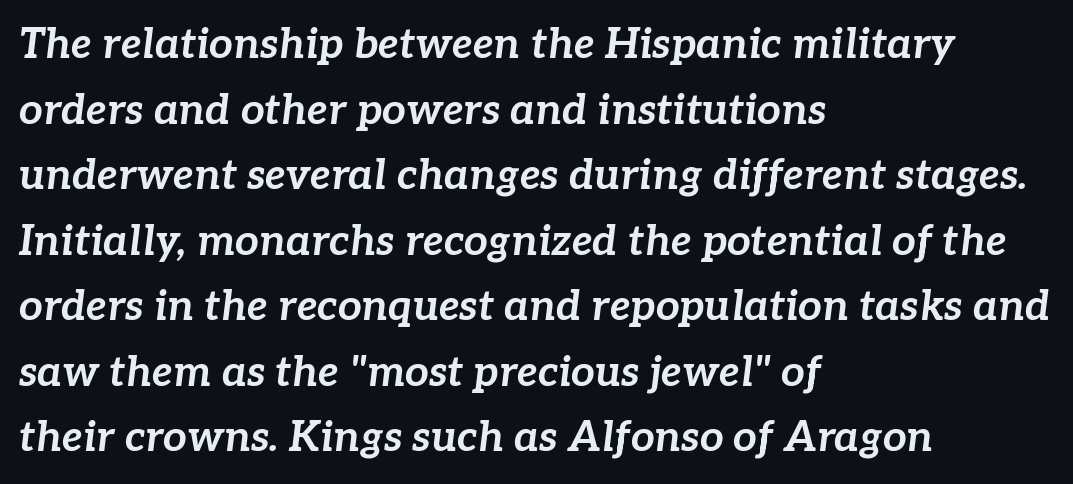
{"italic": "yes", "lean": "right", "slant_degrees": 7, "bold": "yes", "weight": "bold", "width": "normal", "stroke_contrast": "low", "x_height": "medium", "monospaced": "no", "underline": "no", "align": "left", "line_spacing": "normal", "line_spacing_ratio": 1.56, "letter_spacing": "normal", "letter_spacing_em": 0.0, "glyph_px": 42}
